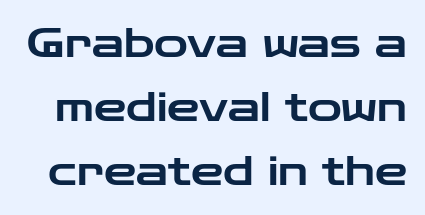
The image shows 41 px wide sans-serif type, upright; set normal line spacing (1.56x), normal letter spacing, not underlined; low stroke contrast and a medium x-height.
